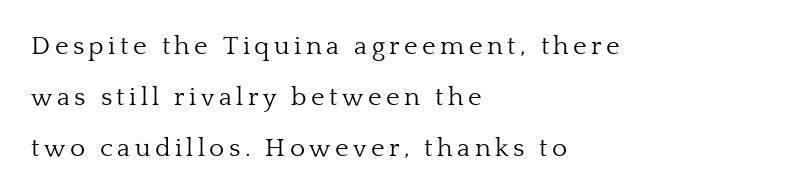
Q: Is the text bold? A: No.
Q: Is the text italic (slanted)? A: No, it is upright.
Q: Is the text underlined? A: No.
Q: How is the paragraph aligned? A: Left-aligned.
Q: Is the spacing between lines tight, normal or loose? A: Loose.
